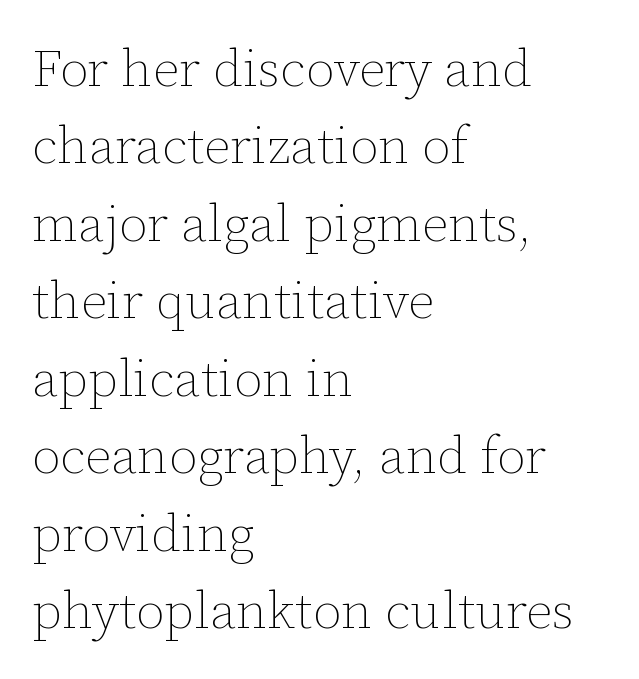
{"italic": "no", "bold": "no", "weight": "thin", "width": "normal", "stroke_contrast": "low", "x_height": "medium", "monospaced": "no", "underline": "no", "align": "left", "line_spacing": "normal", "line_spacing_ratio": 1.49, "letter_spacing": "normal", "letter_spacing_em": 0.0, "glyph_px": 52}
